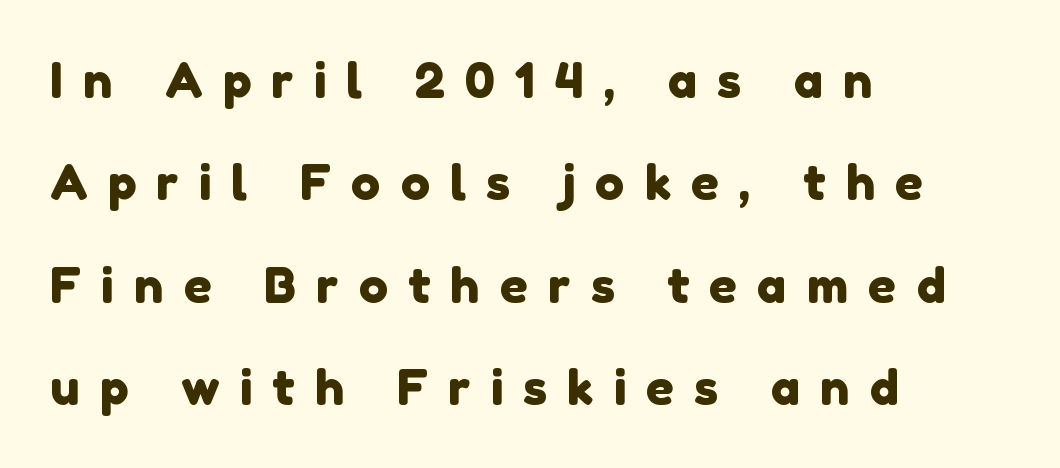
Q: Is the typeface a serif or a sans-serif typeface? A: Sans-serif.
Q: Is the text underlined? A: No.
Q: How is the paragraph aligned? A: Left-aligned.
Q: Is the spacing between letters normal or unusually wide? A: Unusually wide.
Q: Is the spacing between lines tight, normal or loose? A: Loose.
Q: Width (condensed, normal, or wide)? A: Normal.
Q: x-height? A: Medium.
Q: Monospaced? A: No.
